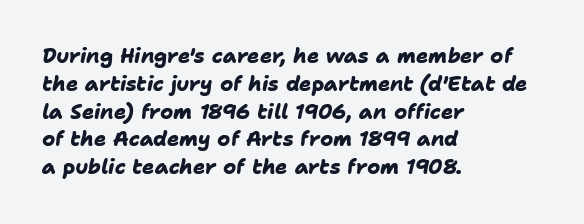
The image shows 20 px bold type; set left-aligned, normal line spacing (1.39x), normal letter spacing, not underlined.
